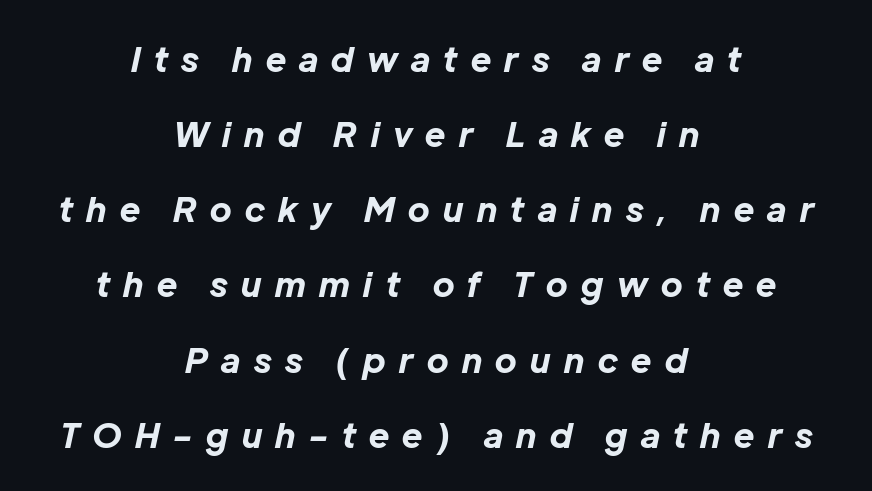
The image shows 34 px bold type, italic (leaning right); set centered, loose line spacing (2.21x), unusually wide letter spacing (+0.4 em), not underlined; low stroke contrast and a medium x-height.
